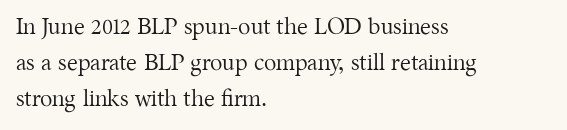
Nothing unusual about the tracking: characters are spaced as the font intends. The typesetter chose a ragged-right arrangement here. Vertical strokes here are truly vertical. In terms of leading, this rendering sits right in the middle.
